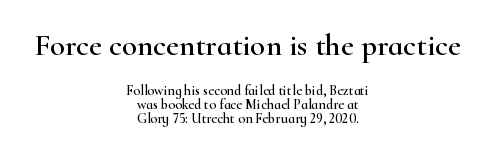
The image shows 31 px wide serif type, upright; set centered, tight line spacing (1.01x), normal letter spacing, not underlined; the first (top) block is 2.21x larger; high stroke contrast and a small x-height.
